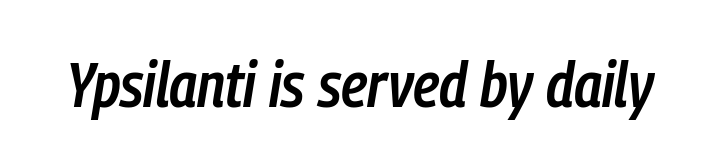
Q: Is the text bold? A: Semi-bold.
Q: Is the text italic (slanted)? A: Yes, it leans right by about 9 degrees.
Q: Is the text underlined? A: No.
Q: Is the spacing between letters normal or unusually wide? A: Normal.
Q: Width (condensed, normal, or wide)? A: Condensed.
Q: Stroke contrast? A: Low.
Q: x-height? A: Medium.
Q: Monospaced? A: No.
